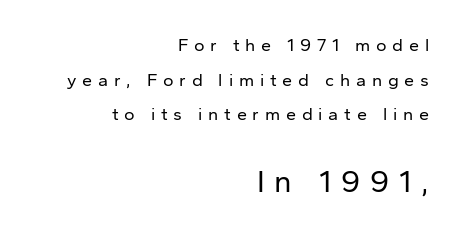
These lines stack with their right ends in a neat column. In terms of leading, this rendering errs on the spacious side. The glyphs are unaccompanied by any horizontal stroke below them. A typesetter would call this proportional, since set widths differ per character. Reading top to bottom, the characters get bigger at the block break. Style check: upright.
